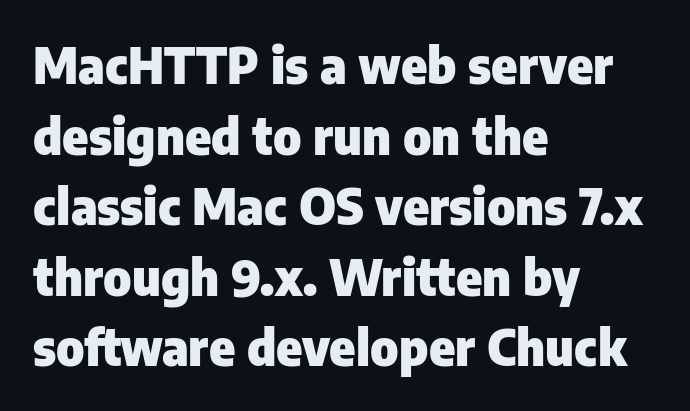
{"serif": "no", "italic": "no", "bold": "yes", "weight": "heavy", "width": "normal", "stroke_contrast": "low", "x_height": "medium", "monospaced": "no", "underline": "no", "align": "left", "line_spacing": "normal", "line_spacing_ratio": 1.44, "letter_spacing": "normal", "letter_spacing_em": 0.0, "glyph_px": 49}
